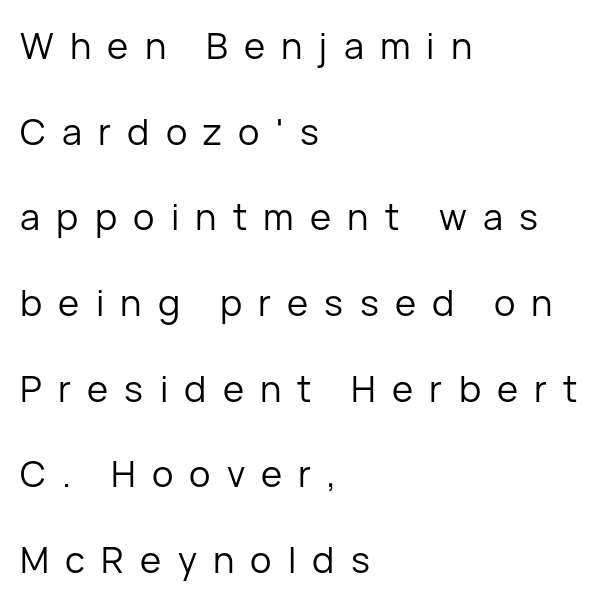
The image shows 36 px regular-weight sans-serif type, upright; set left-aligned, loose line spacing (2.38x), unusually wide letter spacing (+0.45 em), not underlined; low stroke contrast and a medium x-height.
